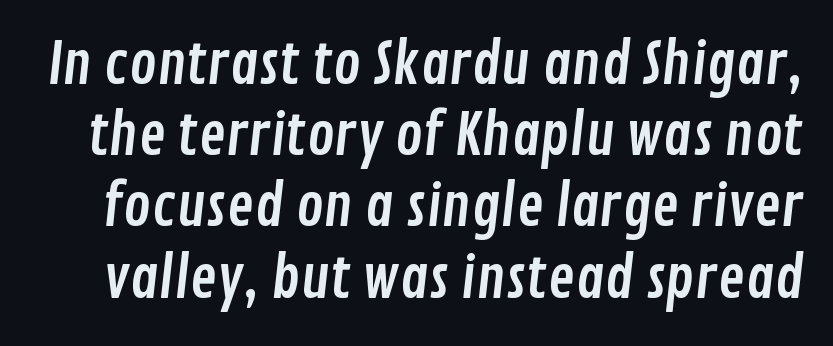
{"serif": "no", "width": "condensed", "stroke_contrast": "low", "x_height": "medium", "monospaced": "no", "underline": "no", "line_spacing": "normal", "line_spacing_ratio": 1.25, "letter_spacing": "normal", "letter_spacing_em": 0.0, "glyph_px": 57}
